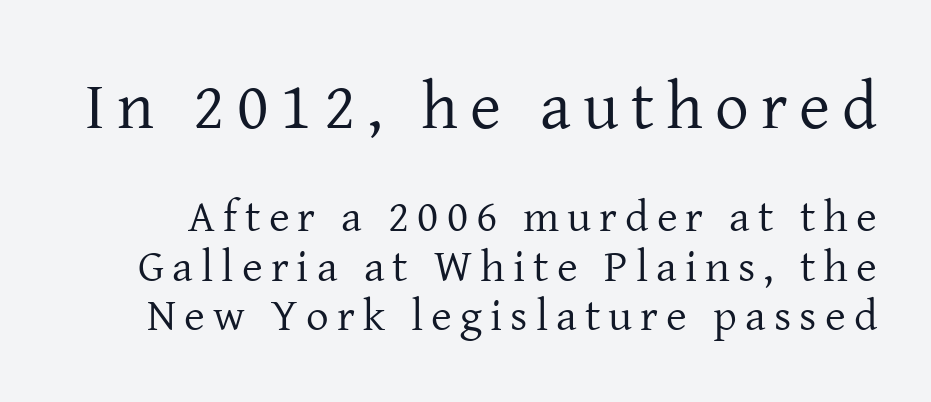
The image shows 67 px regular-weight serif type, upright; set tight line spacing (1.1x), not underlined; the first (top) block is 1.49x larger; low stroke contrast and a medium x-height.
